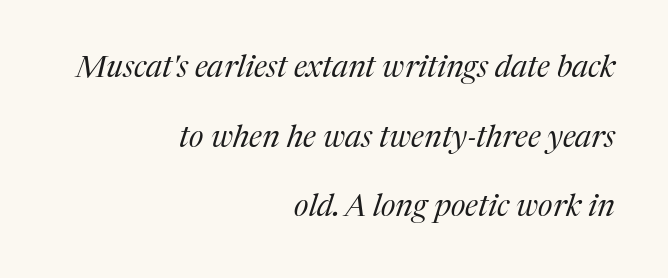
{"serif": "yes", "italic": "yes", "lean": "right", "slant_degrees": 17, "bold": "no", "weight": "regular", "width": "normal", "stroke_contrast": "medium", "x_height": "medium", "monospaced": "no", "underline": "no", "align": "right", "line_spacing": "loose", "line_spacing_ratio": 2.25, "letter_spacing": "normal", "letter_spacing_em": 0.0, "glyph_px": 31}
